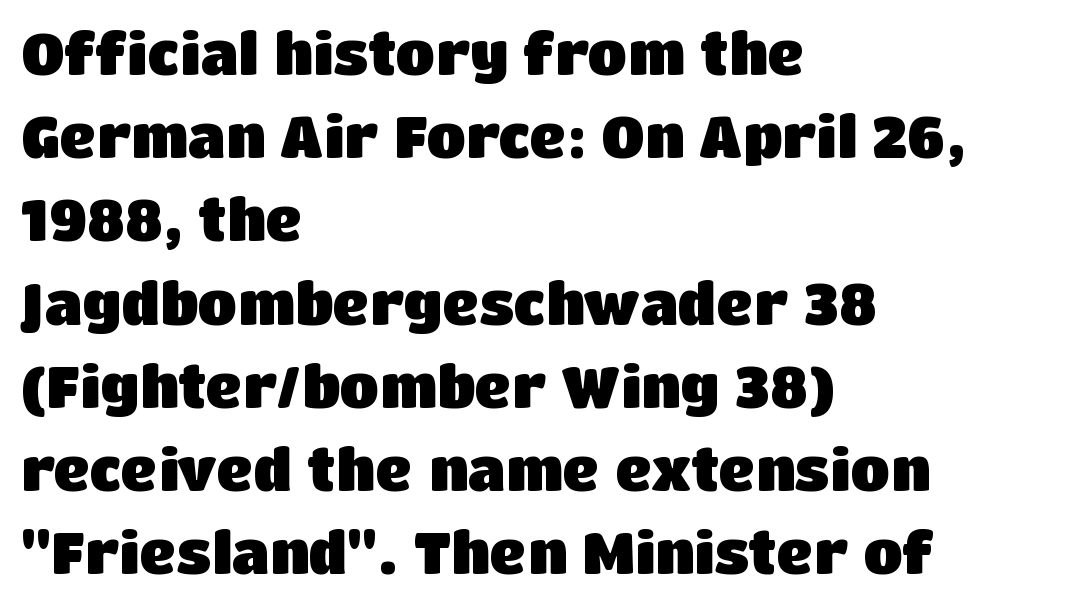
{"serif": "no", "italic": "no", "bold": "yes", "weight": "heavy", "width": "normal", "stroke_contrast": "low", "x_height": "large", "monospaced": "no", "underline": "no", "align": "left", "line_spacing": "normal", "line_spacing_ratio": 1.46, "letter_spacing": "normal", "letter_spacing_em": 0.0, "glyph_px": 57}
